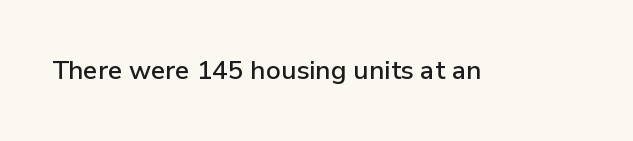
Is there any slant? The stems are plumb. Descenders are the only things crossing below the line. The line texture is even and compact thanks to regular tracking.
